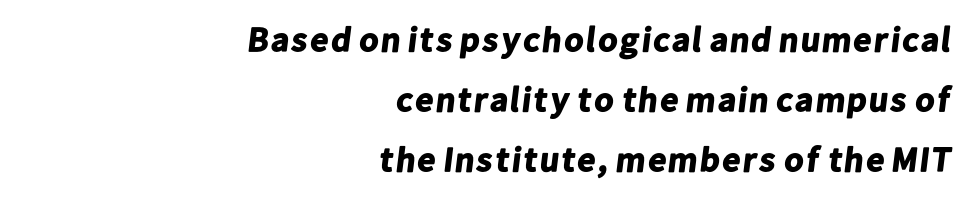
Q: Is the text bold? A: Yes.
Q: Is the typeface a serif or a sans-serif typeface? A: Sans-serif.
Q: Is the text underlined? A: No.
Q: How is the paragraph aligned? A: Right-aligned.
Q: Is the spacing between letters normal or unusually wide? A: Normal.
Q: Width (condensed, normal, or wide)? A: Normal.
Q: Stroke contrast? A: Low.
Q: x-height? A: Medium.
Q: Monospaced? A: No.
